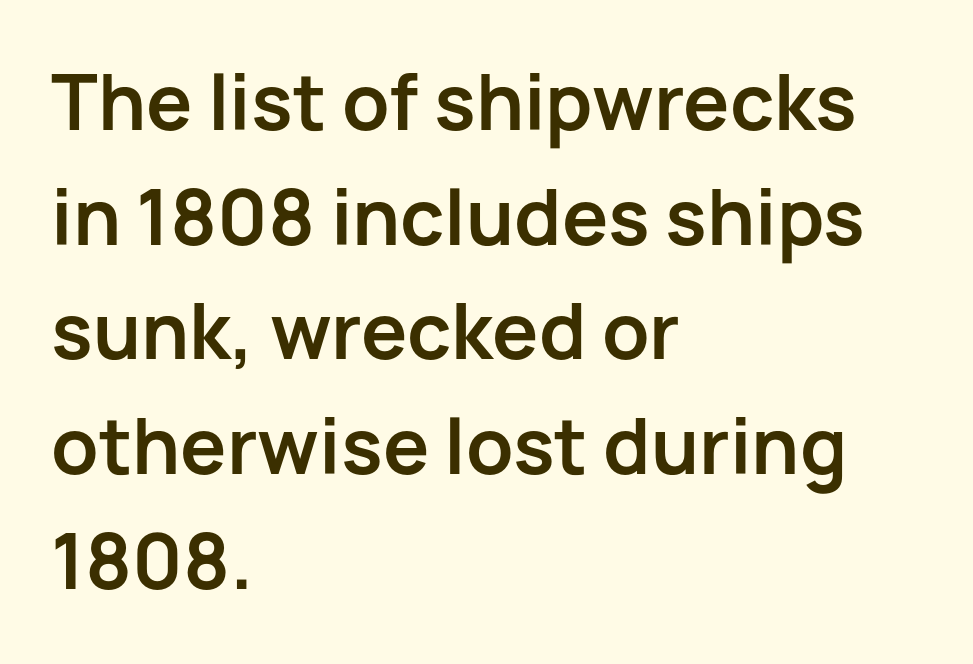
The image shows 74 px bold sans-serif type, upright; set left-aligned, normal line spacing (1.55x), normal letter spacing, not underlined; low stroke contrast and a medium x-height.
